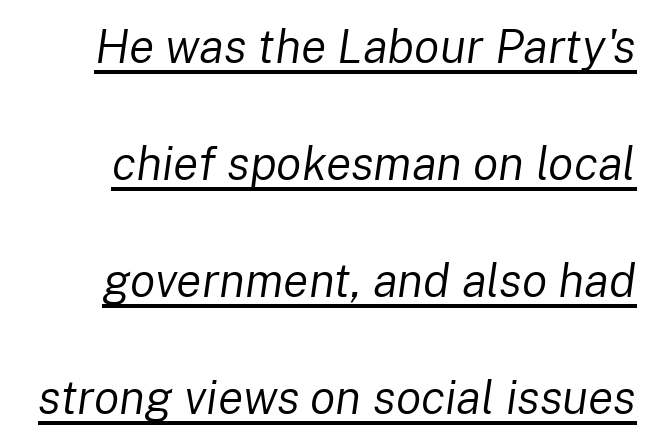
The image shows 47 px regular-weight type, italic (leaning right); set loose line spacing (2.49x), normal letter spacing, underlined; low stroke contrast and a medium x-height.
